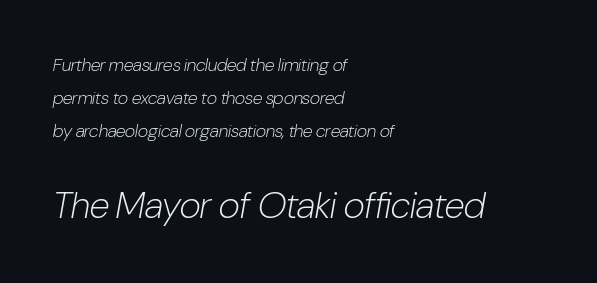
The weight would be labelled regular, book, light, or lighter still. The paragraph has a hard left edge and a soft right edge. Proportional: the letters do not fall into vertical columns. Which chunk is bigger? The second one — the bottom block dwarfs the top.
